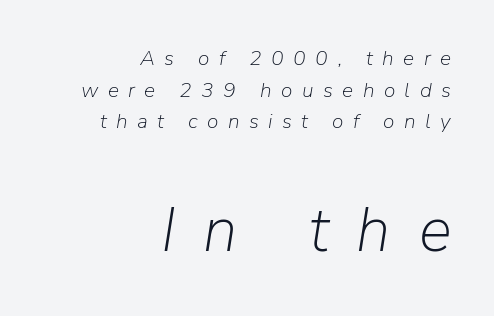
{"italic": "yes", "lean": "right", "slant_degrees": 9, "bold": "no", "weight": "light", "width": "normal", "stroke_contrast": "low", "x_height": "medium", "monospaced": "no", "underline": "no", "align": "right", "line_spacing": "normal", "line_spacing_ratio": 1.51, "letter_spacing": "wide", "letter_spacing_em": 0.45, "larger_block": "second", "size_ratio": 2.95, "glyph_px": 62}
